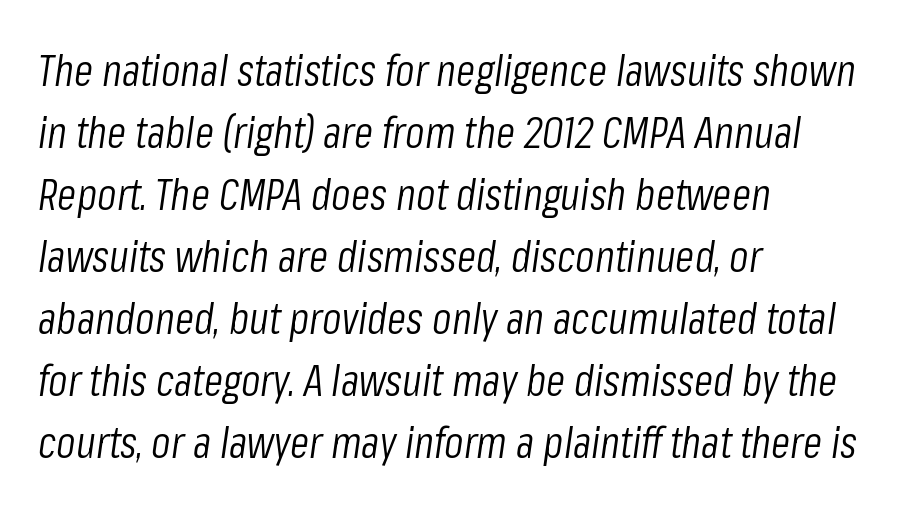
Stems here are at most as thick as an everyday book face. The passage shown is not underscored anywhere. Proportional: the letters do not fall into vertical columns. Does the leading feel generous? No, just average. Reading down the block, your eye returns to a fixed left position each line.
